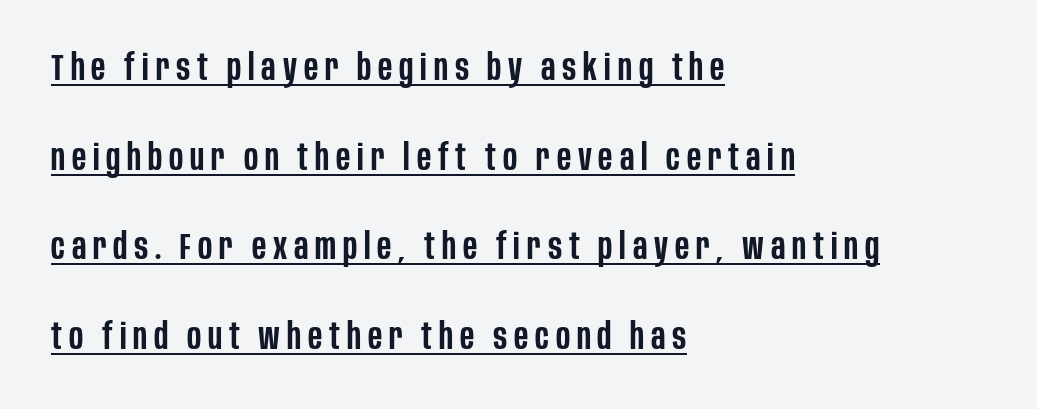
{"serif": "no", "italic": "no", "bold": "semi", "weight": "semibold", "width": "condensed", "stroke_contrast": "low", "x_height": "large", "monospaced": "no", "underline": "yes", "align": "left", "line_spacing": "loose", "line_spacing_ratio": 2.49, "glyph_px": 36}
